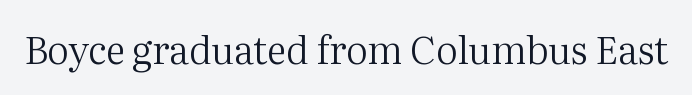
{"serif": "yes", "italic": "no", "bold": "no", "weight": "regular", "width": "normal", "stroke_contrast": "medium", "x_height": "medium", "monospaced": "no", "underline": "no", "letter_spacing": "normal", "letter_spacing_em": 0.0, "glyph_px": 38}
